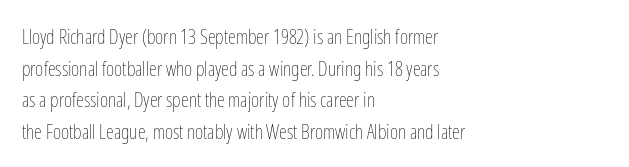
Q: Is the text bold? A: No.
Q: Is the text italic (slanted)? A: No, it is upright.
Q: Is the text underlined? A: No.
Q: How is the paragraph aligned? A: Left-aligned.
Q: Is the spacing between letters normal or unusually wide? A: Normal.
Q: Is the spacing between lines tight, normal or loose? A: Normal.
